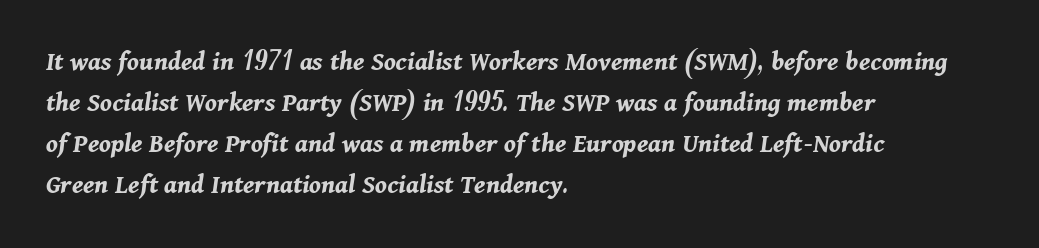
{"italic": "yes", "lean": "right", "slant_degrees": 11, "bold": "yes", "weight": "bold", "width": "normal", "stroke_contrast": "medium", "x_height": "medium", "monospaced": "no", "underline": "no", "align": "left", "line_spacing": "normal", "line_spacing_ratio": 1.46, "letter_spacing": "normal", "letter_spacing_em": 0.0, "glyph_px": 28}
